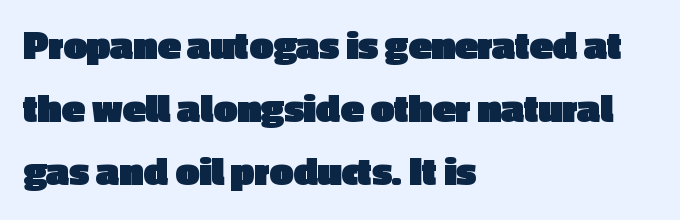
The image shows 42 px heavy sans-serif type, upright; set left-aligned, normal line spacing (1.5x), normal letter spacing, not underlined; a medium x-height.
